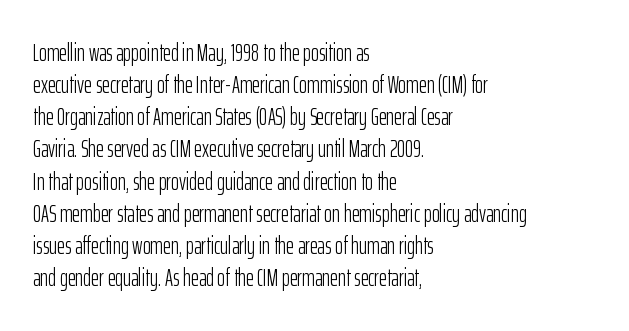
The strip under each line holds only bare page. You could call the tracking neutral — neither tight nor loose. Where is the straight margin? On the left. Upright lettering throughout. The weight tops out at a normal text grade.
